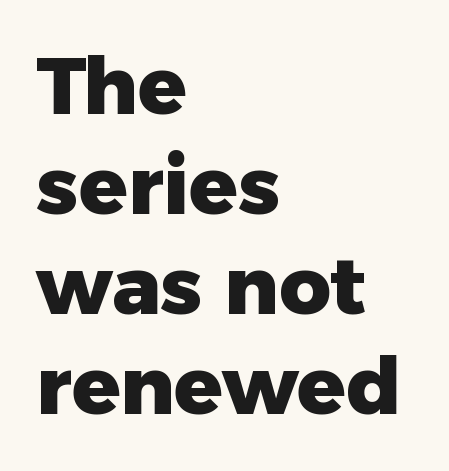
These lines stack with their left ends in a neat column. Stroke terminals: plain, sans-serif. Type without underlining. Letter spacing: default. Pretty heavy lettering here — definitely bold.
